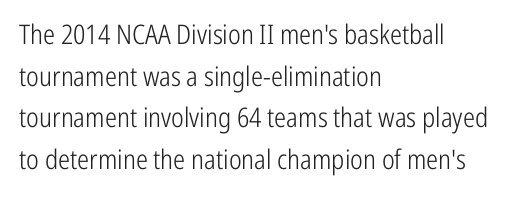
{"italic": "no", "bold": "no", "underline": "no", "align": "left", "line_spacing": "normal", "line_spacing_ratio": 1.54, "letter_spacing": "normal", "letter_spacing_em": 0.0, "glyph_px": 27}
